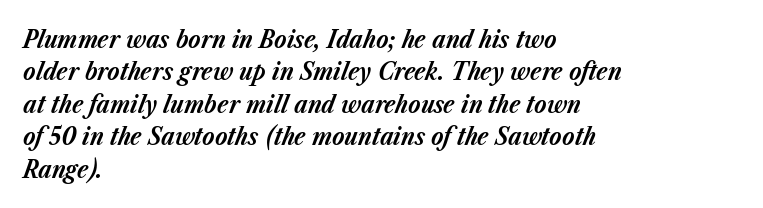
The image shows 25 px bold type, italic (leaning right); set left-aligned, normal line spacing (1.3x), normal letter spacing, not underlined.
